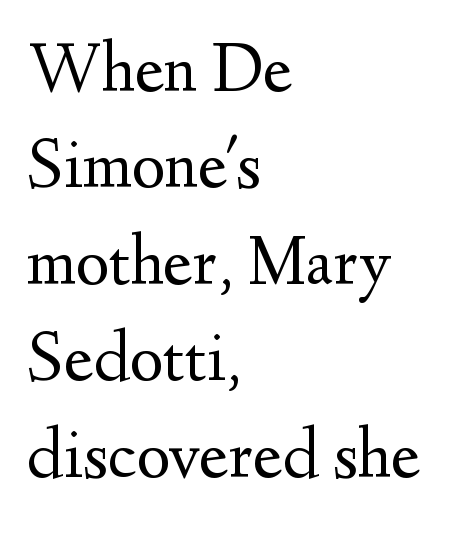
{"serif": "yes", "italic": "no", "bold": "no", "weight": "regular", "width": "normal", "stroke_contrast": "medium", "x_height": "small", "monospaced": "no", "underline": "no", "align": "left", "line_spacing": "normal", "line_spacing_ratio": 1.34, "letter_spacing": "normal", "letter_spacing_em": 0.0, "glyph_px": 72}
